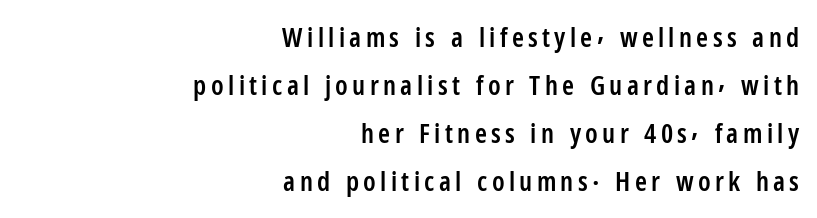
Q: Is the text bold? A: Semi-bold.
Q: Is the text italic (slanted)? A: No, it is upright.
Q: Is the text underlined? A: No.
Q: How is the paragraph aligned? A: Right-aligned.
